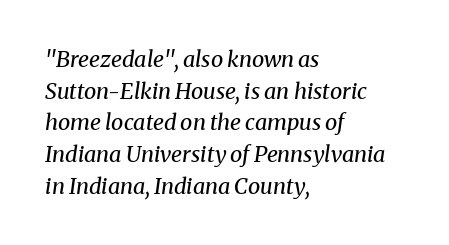
Q: Is the text bold? A: No.
Q: Is the text italic (slanted)? A: Yes, it leans right by about 8 degrees.
Q: Is the text underlined? A: No.
Q: How is the paragraph aligned? A: Left-aligned.
Q: Is the spacing between letters normal or unusually wide? A: Normal.
Q: Is the spacing between lines tight, normal or loose? A: Normal.
